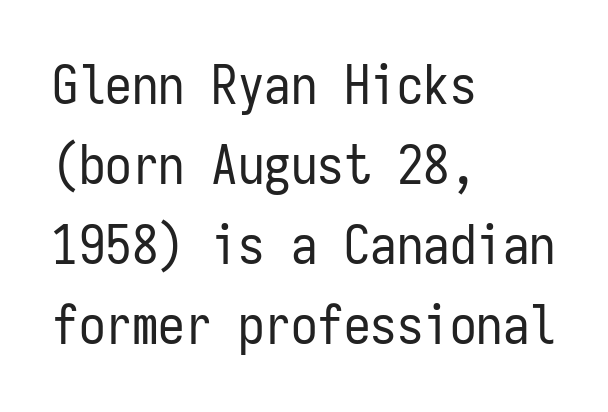
{"serif": "no", "italic": "no", "bold": "no", "weight": "regular", "width": "condensed", "stroke_contrast": "low", "x_height": "medium", "monospaced": "yes", "underline": "no", "align": "left", "line_spacing": "normal", "line_spacing_ratio": 1.51, "letter_spacing": "normal", "letter_spacing_em": 0.0, "glyph_px": 53}
